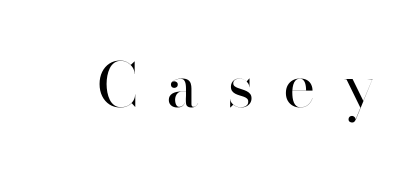
Q: Is the text bold? A: No.
Q: Is the text italic (slanted)? A: No, it is upright.
Q: Is the typeface a serif or a sans-serif typeface? A: Sans-serif.
Q: Is the text underlined? A: No.
Q: Is the spacing between letters normal or unusually wide? A: Unusually wide.
Q: Width (condensed, normal, or wide)? A: Normal.
Q: Stroke contrast? A: High.
Q: x-height? A: Small.
Q: Monospaced? A: No.
